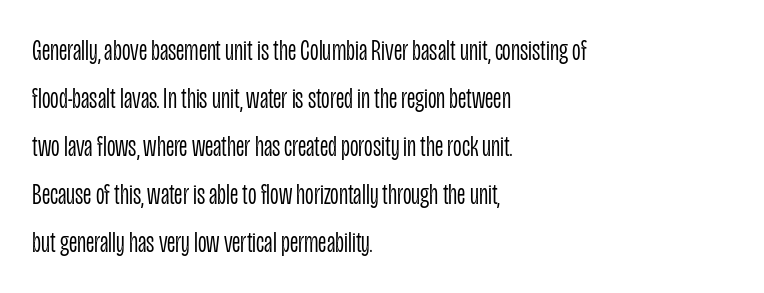
The image shows 30 px light, condensed sans-serif type, upright; set left-aligned, normal line spacing (1.6x), normal letter spacing, not underlined; low stroke contrast and a large x-height.
